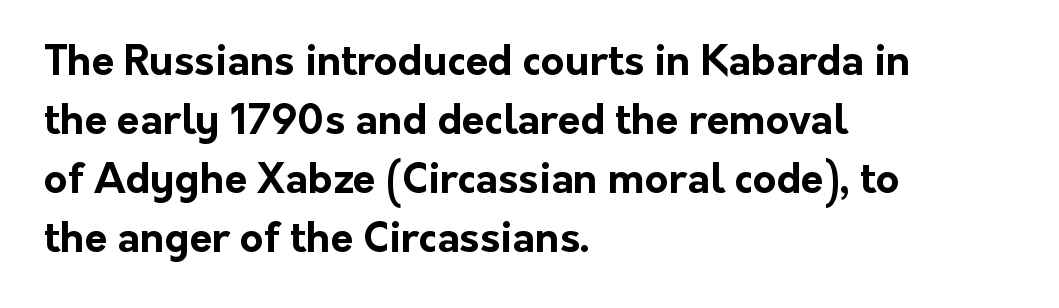
{"serif": "no", "italic": "no", "bold": "yes", "weight": "bold", "width": "normal", "stroke_contrast": "low", "x_height": "medium", "monospaced": "no", "underline": "no", "align": "left", "line_spacing": "normal", "line_spacing_ratio": 1.44, "letter_spacing": "normal", "letter_spacing_em": 0.0, "glyph_px": 41}
